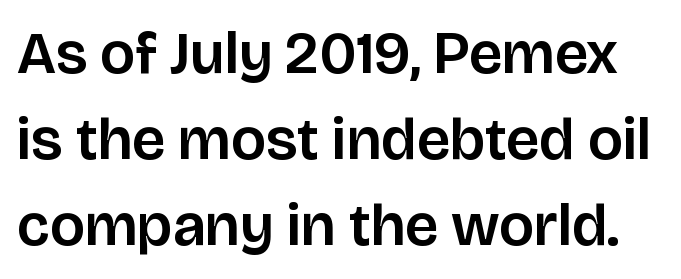
{"serif": "no", "italic": "no", "width": "normal", "stroke_contrast": "low", "x_height": "large", "monospaced": "no", "underline": "no", "line_spacing": "normal", "line_spacing_ratio": 1.43, "letter_spacing": "normal", "letter_spacing_em": 0.0, "glyph_px": 60}
